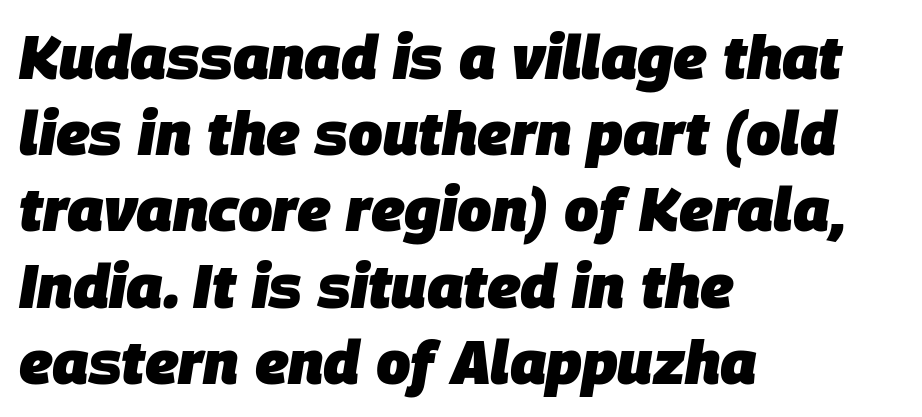
{"italic": "yes", "lean": "right", "slant_degrees": 9, "bold": "yes", "weight": "heavy", "width": "normal", "stroke_contrast": "low", "x_height": "large", "monospaced": "no", "underline": "no", "align": "left", "line_spacing": "normal", "line_spacing_ratio": 1.25, "letter_spacing": "normal", "letter_spacing_em": 0.0, "glyph_px": 61}
